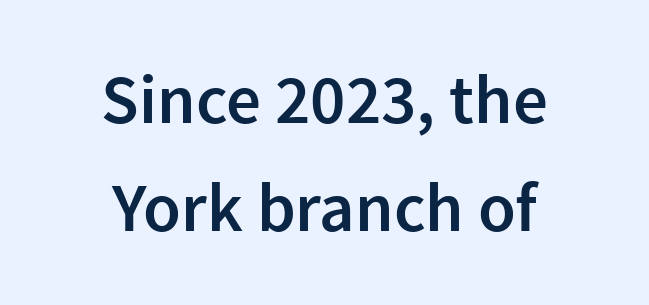
The image shows 69 px semibold sans-serif type, upright; set centered, normal line spacing (1.56x), normal letter spacing, not underlined; low stroke contrast and a medium x-height.
